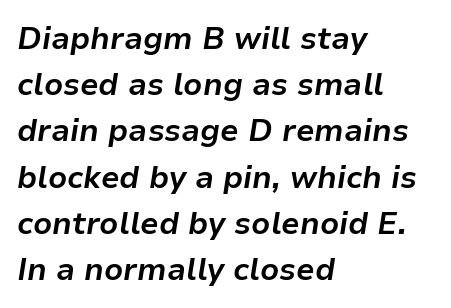
The words here are not underlined. The lettering tilts uniformly, giving the passage an italic look. Line beginnings align vertically; line endings do not. This sample keeps an unexceptional amount of space between lines. The face used here has the dense, thick strokes of a bold.
